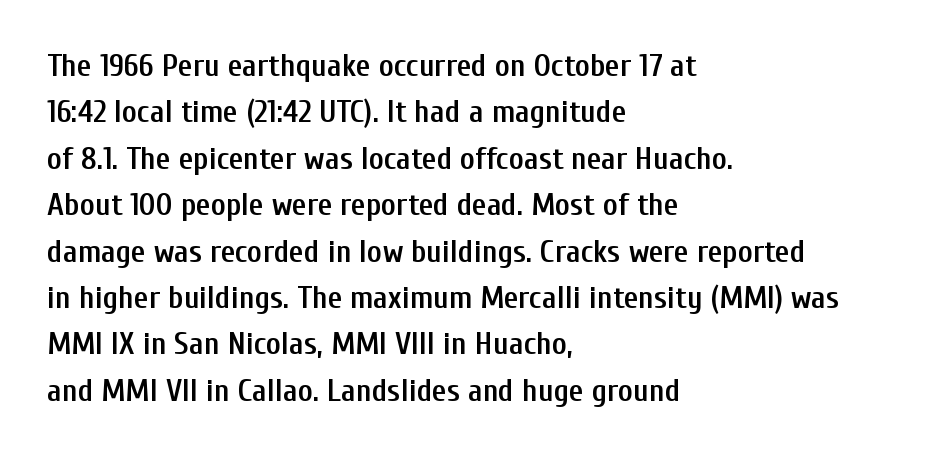
{"serif": "no", "italic": "no", "bold": "semi", "weight": "semibold", "width": "condensed", "stroke_contrast": "low", "x_height": "medium", "monospaced": "no", "underline": "no", "align": "left", "line_spacing": "normal", "line_spacing_ratio": 1.45, "letter_spacing": "normal", "letter_spacing_em": 0.0, "glyph_px": 32}
